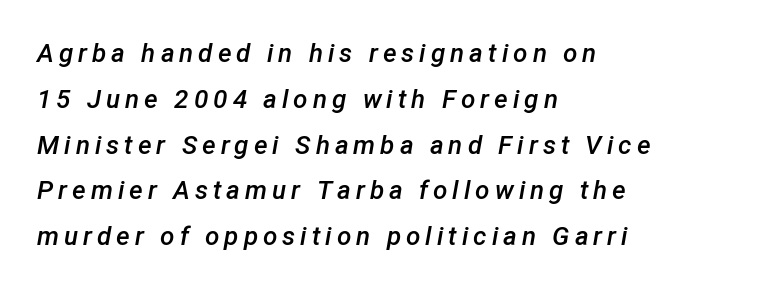
Q: Is the text bold? A: Semi-bold.
Q: Is the text italic (slanted)? A: Yes, it leans right by about 12 degrees.
Q: Is the text underlined? A: No.
Q: How is the paragraph aligned? A: Left-aligned.
